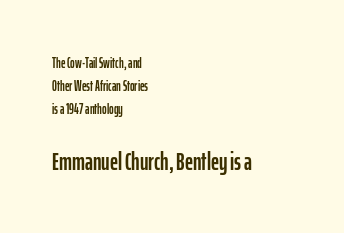
Q: Is the text italic (slanted)? A: No, it is upright.
Q: Is the text underlined? A: No.
Q: How is the paragraph aligned? A: Left-aligned.
Q: Is the spacing between letters normal or unusually wide? A: Normal.
Q: Is the spacing between lines tight, normal or loose? A: Normal.
Q: Which block of text is set in a larger size, the first (top) or the second (bottom)? A: The second (bottom) one.
